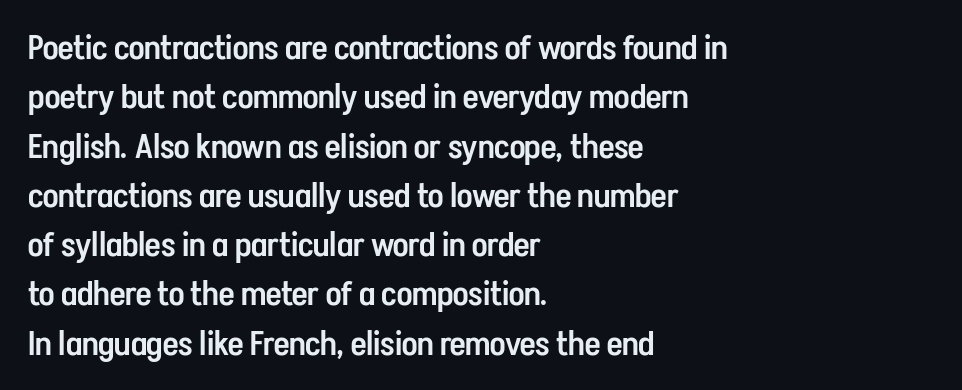
Q: Is the text bold? A: Semi-bold.
Q: Is the text italic (slanted)? A: No, it is upright.
Q: Is the typeface a serif or a sans-serif typeface? A: Sans-serif.
Q: Is the text underlined? A: No.
Q: How is the paragraph aligned? A: Left-aligned.
Q: Is the spacing between letters normal or unusually wide? A: Normal.
Q: Is the spacing between lines tight, normal or loose? A: Normal.
Q: Width (condensed, normal, or wide)? A: Condensed.
Q: Stroke contrast? A: Low.
Q: x-height? A: Medium.
Q: Monospaced? A: No.
